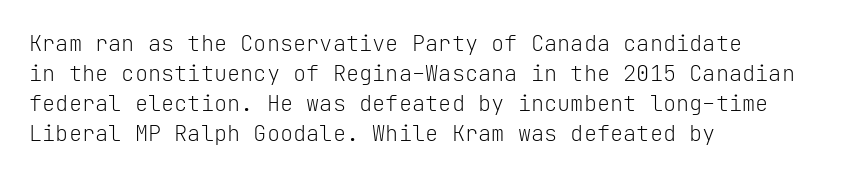
{"italic": "no", "bold": "no", "underline": "no", "align": "left", "line_spacing": "normal", "line_spacing_ratio": 1.37, "letter_spacing": "normal", "letter_spacing_em": 0.0, "glyph_px": 22}
